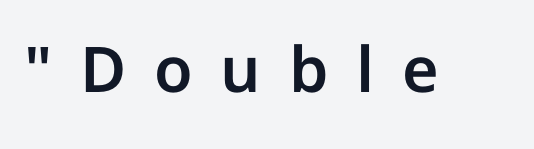
The image shows 63 px sans-serif type, upright; set unusually wide letter spacing (+0.44 em), not underlined; low stroke contrast and a medium x-height.
